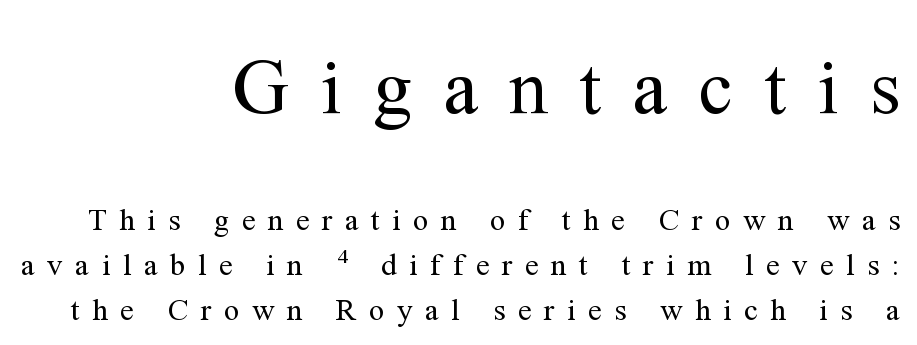
{"serif": "yes", "italic": "no", "bold": "no", "weight": "regular", "width": "normal", "stroke_contrast": "medium", "x_height": "medium", "monospaced": "no", "underline": "no", "align": "right", "line_spacing": "normal", "line_spacing_ratio": 1.45, "letter_spacing": "wide", "letter_spacing_em": 0.4, "larger_block": "first", "size_ratio": 2.52, "glyph_px": 78}
